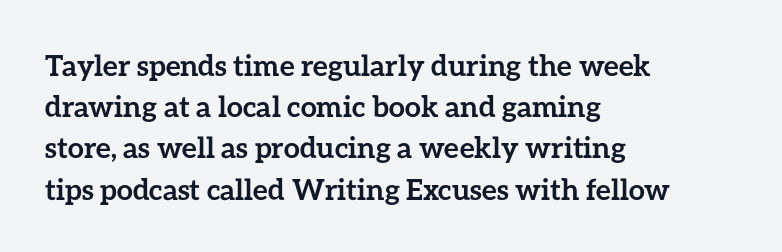
{"italic": "no", "bold": "yes", "weight": "semibold", "width": "normal", "stroke_contrast": "low", "x_height": "medium", "monospaced": "no", "underline": "no", "align": "left", "line_spacing": "normal", "line_spacing_ratio": 1.42, "letter_spacing": "normal", "letter_spacing_em": 0.0, "glyph_px": 29}
